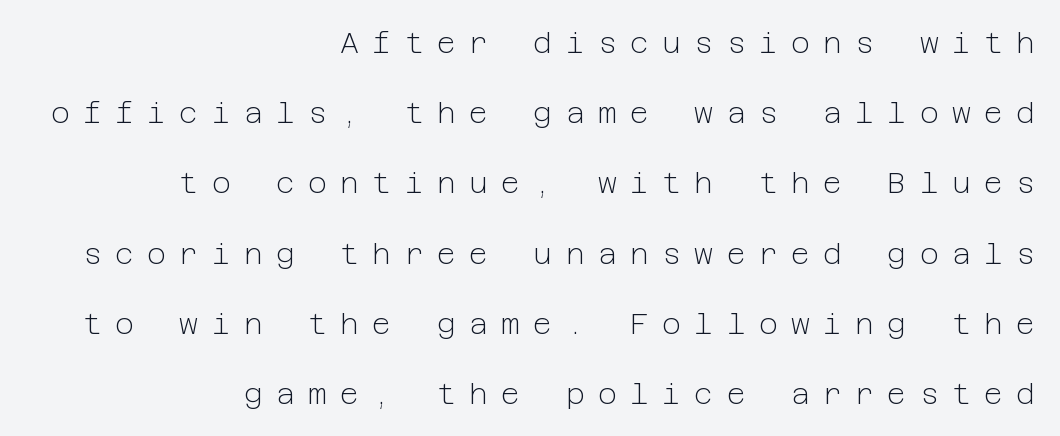
The rendering anchors every line to the right-hand side. Vertical strokes here are truly vertical. Each new line begins a long way beneath the previous one. Glyph-to-glyph distance is far greater than everyday printed text.
